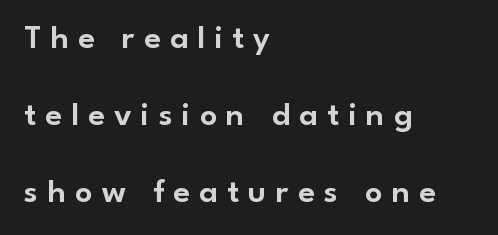
Q: Is the text italic (slanted)? A: No, it is upright.
Q: Is the typeface a serif or a sans-serif typeface? A: Sans-serif.
Q: Is the text underlined? A: No.
Q: How is the paragraph aligned? A: Left-aligned.
Q: Is the spacing between letters normal or unusually wide? A: Unusually wide.
Q: Is the spacing between lines tight, normal or loose? A: Loose.
Q: Width (condensed, normal, or wide)? A: Normal.
Q: Stroke contrast? A: Low.
Q: x-height? A: Small.
Q: Monospaced? A: No.
